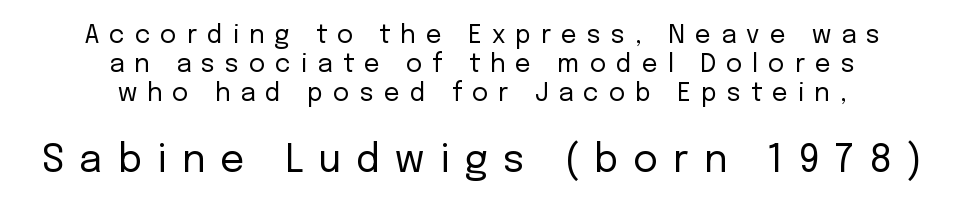
{"serif": "no", "italic": "no", "bold": "no", "weight": "regular", "width": "normal", "stroke_contrast": "low", "x_height": "medium", "monospaced": "no", "underline": "no", "align": "center", "line_spacing_ratio": 1.17, "letter_spacing": "wide", "letter_spacing_em": 0.4, "larger_block": "second", "size_ratio": 1.52, "glyph_px": 38}
